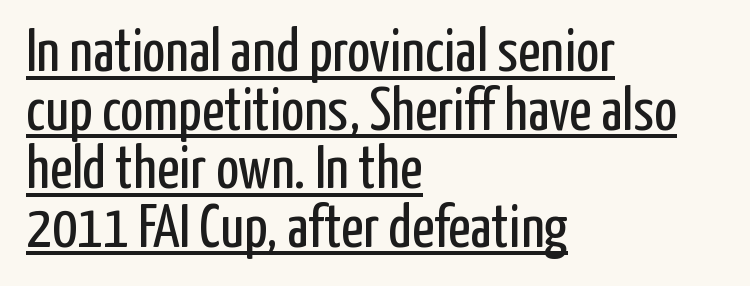
Q: Is the text bold? A: No.
Q: Is the text italic (slanted)? A: No, it is upright.
Q: Is the typeface a serif or a sans-serif typeface? A: Sans-serif.
Q: Is the text underlined? A: Yes.
Q: How is the paragraph aligned? A: Left-aligned.
Q: Is the spacing between letters normal or unusually wide? A: Normal.
Q: Is the spacing between lines tight, normal or loose? A: Tight.
Q: Width (condensed, normal, or wide)? A: Condensed.
Q: Stroke contrast? A: Low.
Q: x-height? A: Medium.
Q: Monospaced? A: No.
